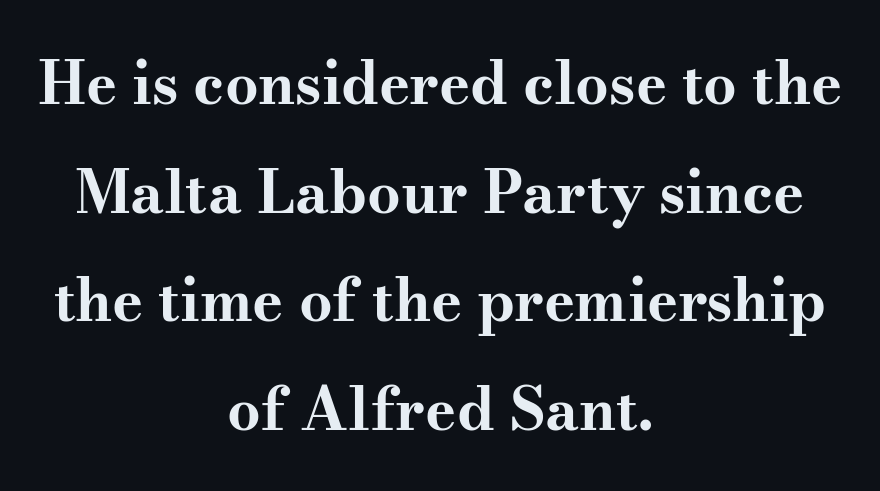
Q: Is the text bold? A: Yes.
Q: Is the text italic (slanted)? A: No, it is upright.
Q: Is the typeface a serif or a sans-serif typeface? A: Serif.
Q: Is the text underlined? A: No.
Q: How is the paragraph aligned? A: Centered.
Q: Is the spacing between letters normal or unusually wide? A: Normal.
Q: Width (condensed, normal, or wide)? A: Wide.
Q: Stroke contrast? A: Medium.
Q: x-height? A: Small.
Q: Monospaced? A: No.
